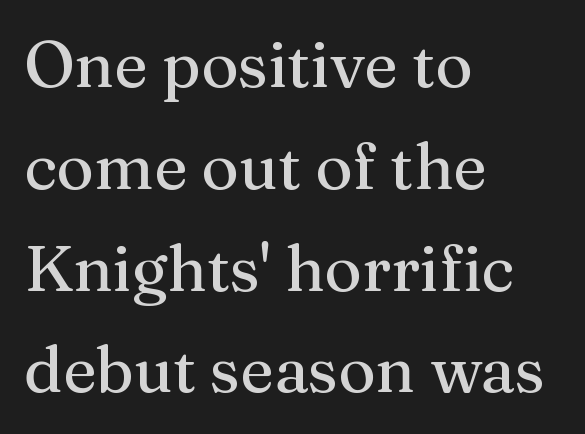
Beneath every word, the page is bare. Serifs: yes, visible at the terminals of the letterforms. Ascenders rise straight up at ninety degrees. The passage shown has conventional tracking throughout. The lines are quadded left. The passage shown is typed in a proportional face where columns would drift.
